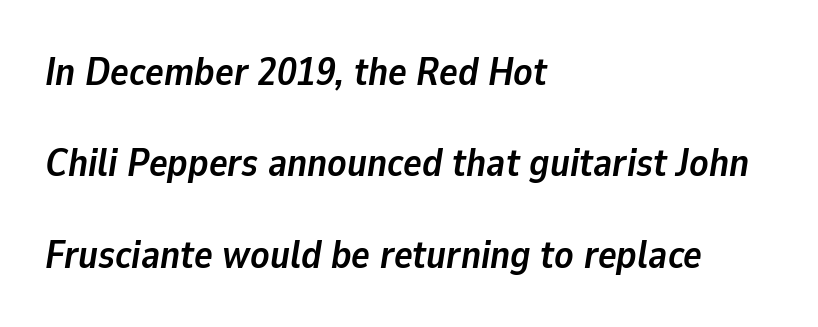
Q: Is the text bold? A: Yes.
Q: Is the text italic (slanted)? A: Yes, it leans right by about 9 degrees.
Q: Is the text underlined? A: No.
Q: How is the paragraph aligned? A: Left-aligned.
Q: Is the spacing between letters normal or unusually wide? A: Normal.
Q: Is the spacing between lines tight, normal or loose? A: Loose.
Q: Width (condensed, normal, or wide)? A: Normal.
Q: Stroke contrast? A: Low.
Q: x-height? A: Medium.
Q: Monospaced? A: No.
